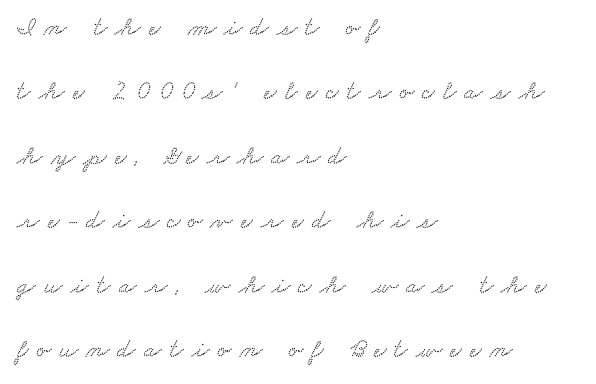
The image shows 26 px text type; set left-aligned, loose line spacing (2.48x), unusually wide letter spacing (+0.32 em), not underlined.
